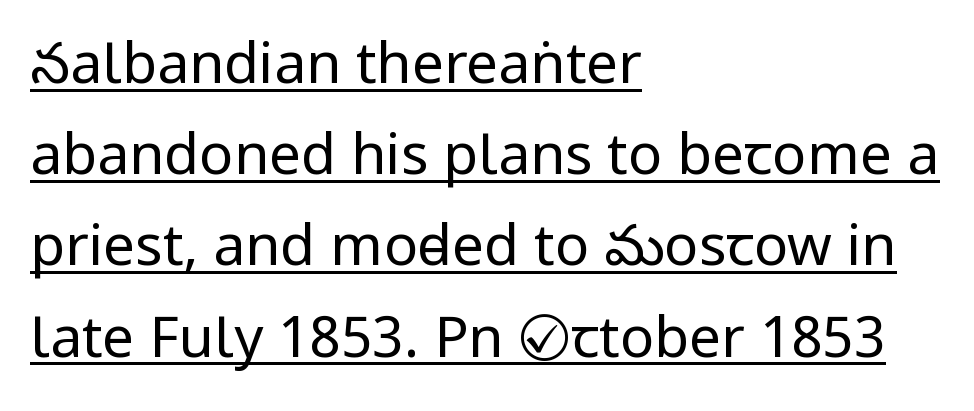
The image shows 57 px regular-weight, condensed sans-serif type, upright; set left-aligned, normal line spacing (1.6x), normal letter spacing, underlined; low stroke contrast and a large x-height.
